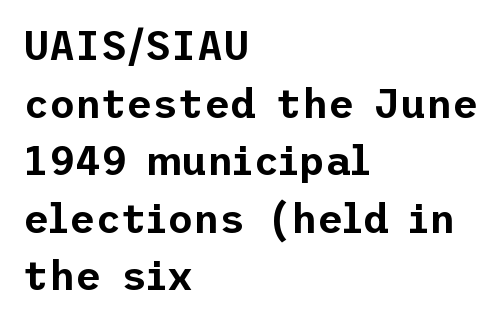
The vertical gap from one line to the next is medium. Anything drawn beneath the words? Only blank space. A roman cut, with each character standing at attention. These lines are composed in type without serifs. The passage is arranged the way most books set body copy — flush left. The gaps between neighbouring characters are ordinary and unremarkable.
